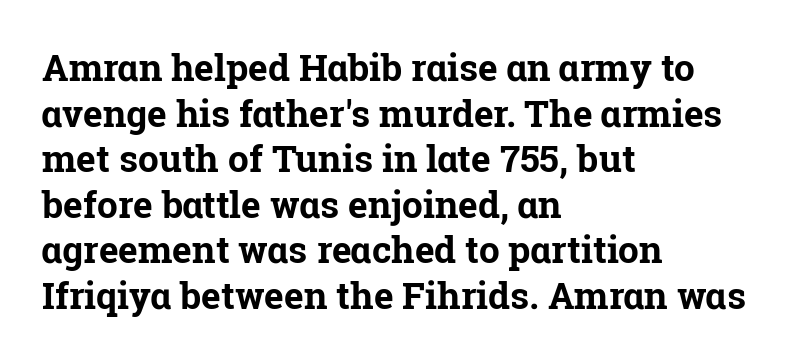
Rendered with straight, roman letterforms. The face used here is proportionally spaced, like ordinary book or web type. Bare-footed words on every line. The glyphs have the mass of a bold cut.
